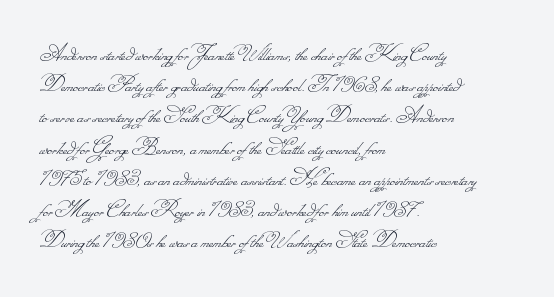
{"bold": "no", "underline": "no", "align": "left", "line_spacing": "normal", "line_spacing_ratio": 1.3, "letter_spacing": "normal", "letter_spacing_em": 0.0, "glyph_px": 24}
